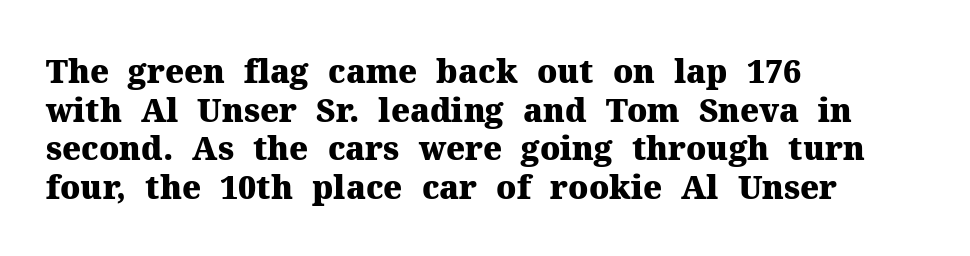
Q: Is the text bold? A: Yes.
Q: Is the text italic (slanted)? A: No, it is upright.
Q: Is the typeface a serif or a sans-serif typeface? A: Serif.
Q: Is the text underlined? A: No.
Q: How is the paragraph aligned? A: Left-aligned.
Q: Is the spacing between letters normal or unusually wide? A: Normal.
Q: Width (condensed, normal, or wide)? A: Normal.
Q: Stroke contrast? A: Medium.
Q: x-height? A: Medium.
Q: Monospaced? A: No.
